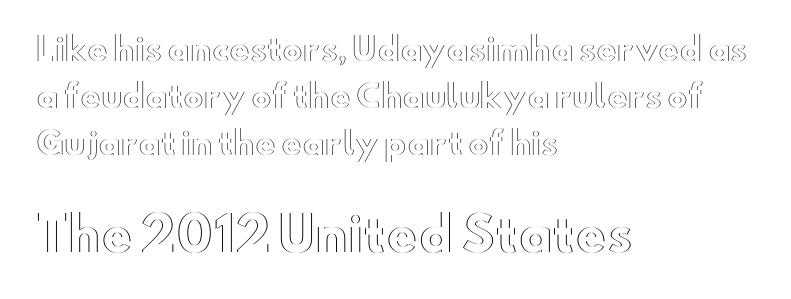
The image shows 47 px wide type, upright; set left-aligned, normal line spacing (1.51x), normal letter spacing, not underlined; the second (bottom) block is 1.52x larger; a small x-height.
